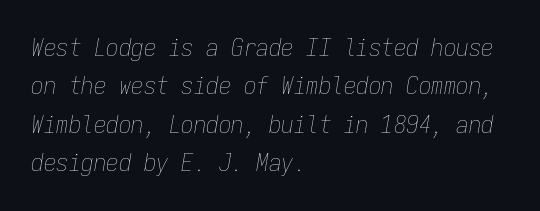
Weight class: somewhere from thin through regular. The line texture is even and compact thanks to regular tracking. Leftover space on each line is placed entirely after the last word. Check under the words: just untouched page. It's the slanting kind of type. Evenly set lines give the paragraph a standard silhouette.
